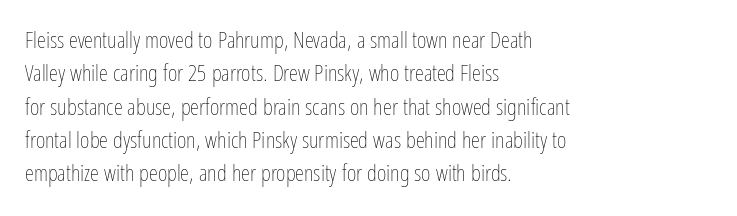
The image shows 23 px text type, upright; set left-aligned, normal line spacing (1.45x), normal letter spacing, not underlined.
